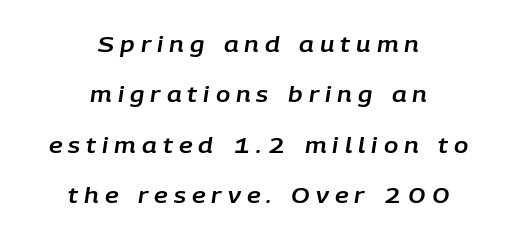
{"italic": "yes", "lean": "right", "slant_degrees": 9, "underline": "no", "align": "center", "line_spacing": "loose", "line_spacing_ratio": 2.4, "letter_spacing": "wide", "letter_spacing_em": 0.29, "glyph_px": 21}
